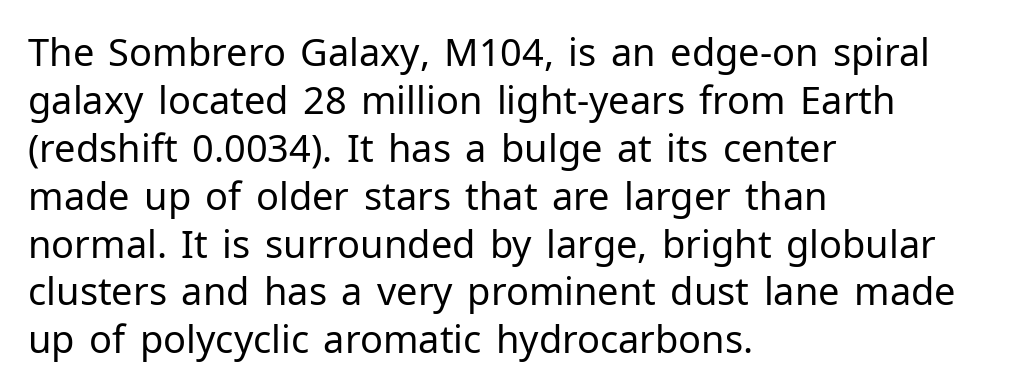
Vertical strokes here are truly vertical. Here the designer chose a conventional face with non-uniform glyph widths. A light-to-regular cut is what we see here. If you drew a ruler down the left edge, every line would touch it. The rendering keeps characters at their native spacing. Check where the strokes stop: nothing finishes them off — pure sans.
